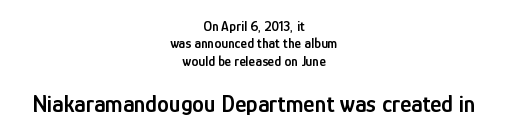
Rule under the text: the space is simply empty. The second block has been scaled up relative to the first. Rendered with straight, roman letterforms. Reading down the column, the eye jumps a familiar distance to each next line.
